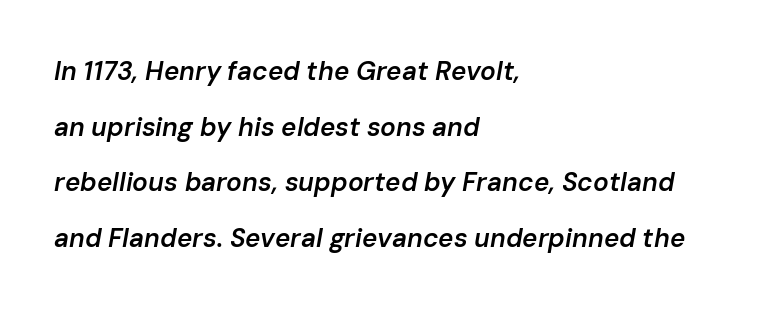
The image shows 26 px text type, italic (leaning right); set left-aligned, loose line spacing (2.14x), normal letter spacing, not underlined.
